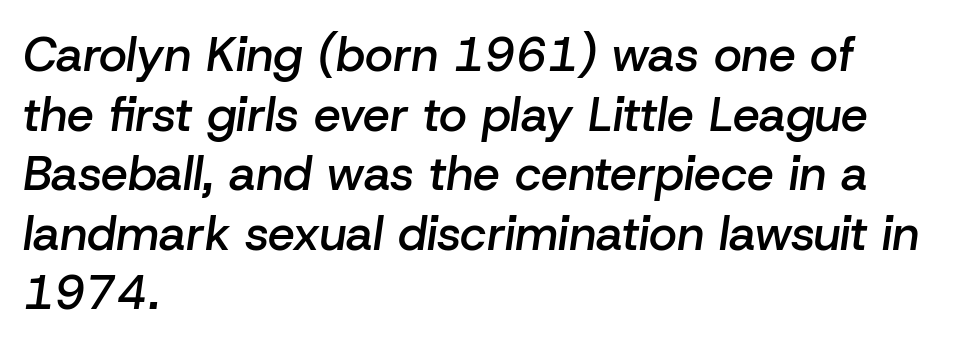
The image shows 48 px semibold type, italic (leaning right); set left-aligned, line spacing 1.24x, normal letter spacing, not underlined; low stroke contrast and a medium x-height.
